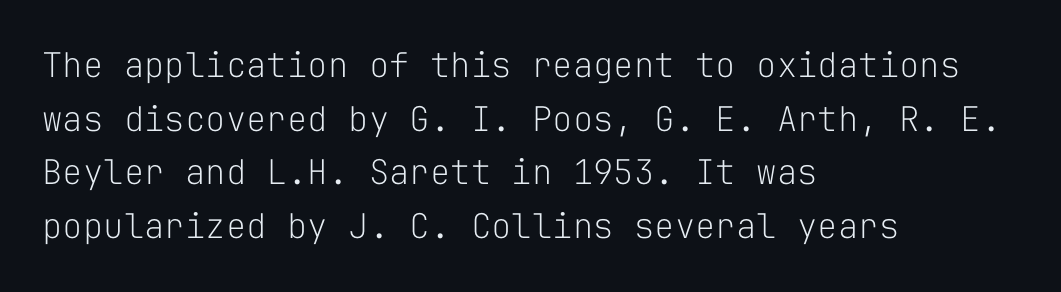
A student would call this left alignment; a typographer would say flush left, rag right. Grotesque or geometric, the face here clearly has no serifs. Normally led — the rows are evenly, conventionally spaced. Each word holds together tightly as a unit, with standard inter-letter gaps. Notice how the stems are strictly vertical — no italics here. Has an underline been added? It has not.
